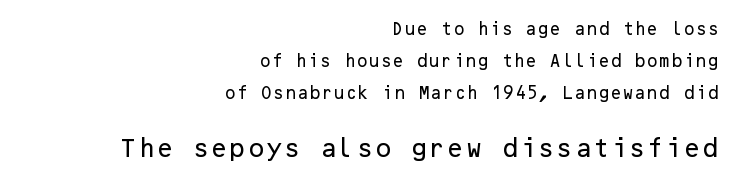
Default kerning and tracking; the words read as compact shapes. The typography opts for an upright posture over an oblique one. Does the leading feel generous? Absolutely, it's lavish. The paragraph shown leans on its right margin. Two sizes are in play, and the larger belongs to the second block. Nobody drew a line under any word here.
